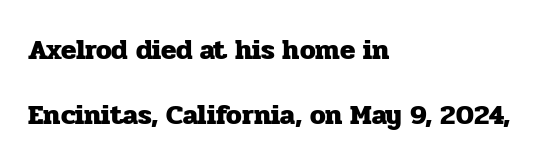
Q: Is the text bold? A: Yes.
Q: Is the text italic (slanted)? A: No, it is upright.
Q: Is the typeface a serif or a sans-serif typeface? A: Serif.
Q: Is the text underlined? A: No.
Q: How is the paragraph aligned? A: Left-aligned.
Q: Is the spacing between letters normal or unusually wide? A: Normal.
Q: Is the spacing between lines tight, normal or loose? A: Loose.
Q: Width (condensed, normal, or wide)? A: Normal.
Q: Stroke contrast? A: Low.
Q: x-height? A: Medium.
Q: Monospaced? A: No.
